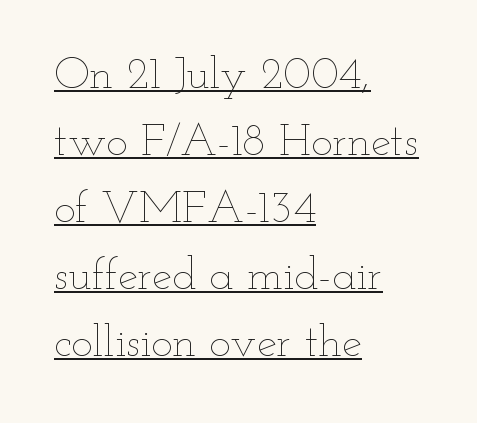
Q: Is the text bold? A: No.
Q: Is the text italic (slanted)? A: No, it is upright.
Q: Is the text underlined? A: Yes.
Q: How is the paragraph aligned? A: Left-aligned.
Q: Is the spacing between letters normal or unusually wide? A: Normal.
Q: Is the spacing between lines tight, normal or loose? A: Normal.
Q: Width (condensed, normal, or wide)? A: Wide.
Q: Stroke contrast? A: Low.
Q: x-height? A: Small.
Q: Monospaced? A: No.
